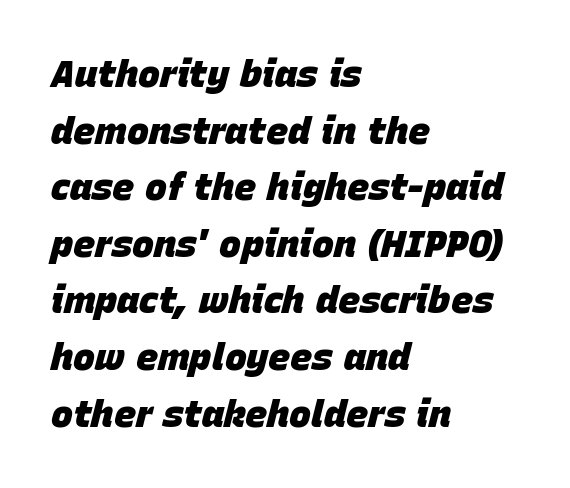
The image shows 37 px heavy type, italic (leaning right); set left-aligned, normal line spacing (1.53x), normal letter spacing, not underlined; low stroke contrast and a large x-height.
